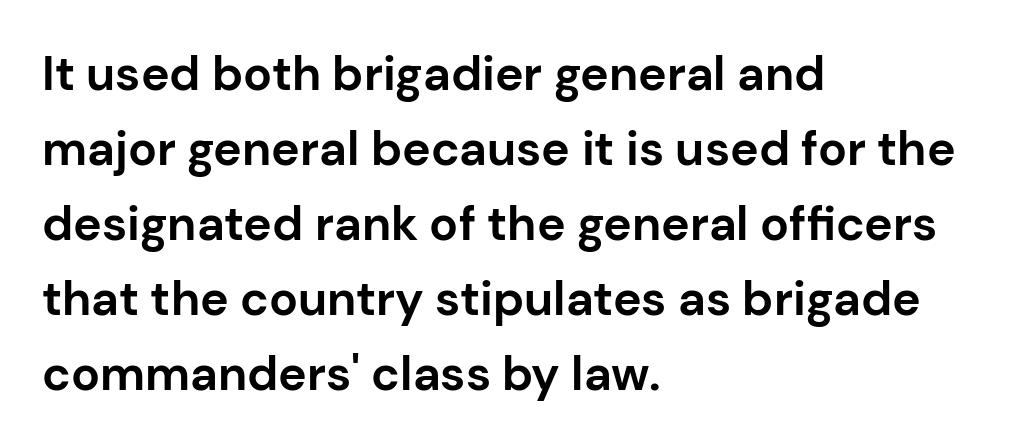
The image shows 48 px bold sans-serif type, upright; set left-aligned, normal line spacing (1.56x), normal letter spacing, not underlined; low stroke contrast and a medium x-height.
